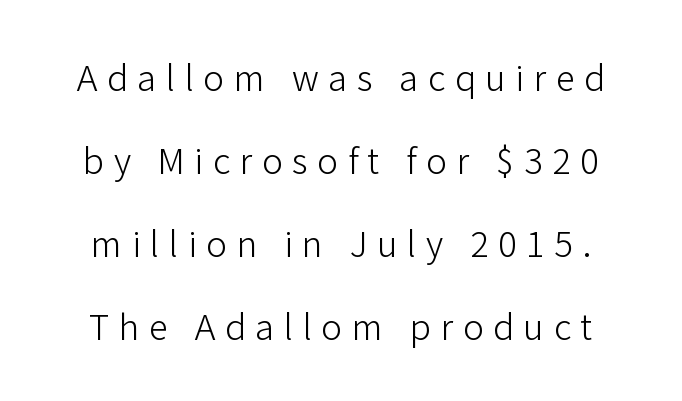
Glyph-to-glyph distance is far greater than everyday printed text. Serifs: no, the terminals of the letterforms are clean. Here the designer chose a conventional face with non-uniform glyph widths. Letters rest on an invisible, unmarked baseline. No heavy texture on the line: the type isn't bold.
